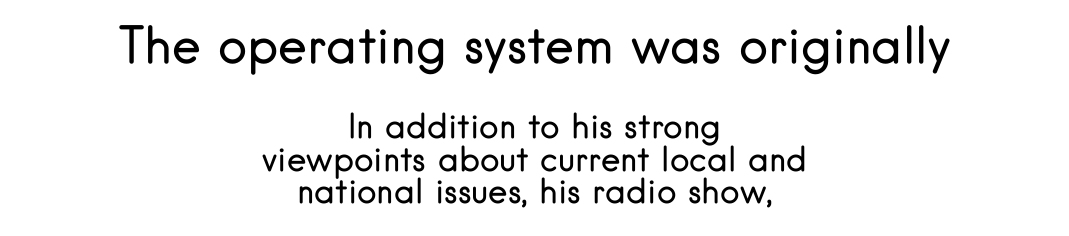
These glyphs show unthickened strokes, regular width or finer. The letterforms sit shoulder to shoulder at normal distance. A typesetter would call this proportional, since set widths differ per character. These lines are centered, leaving both edges ragged. This is roman type, the default non-slanted kind. The string is rendered with underlining switched off.
